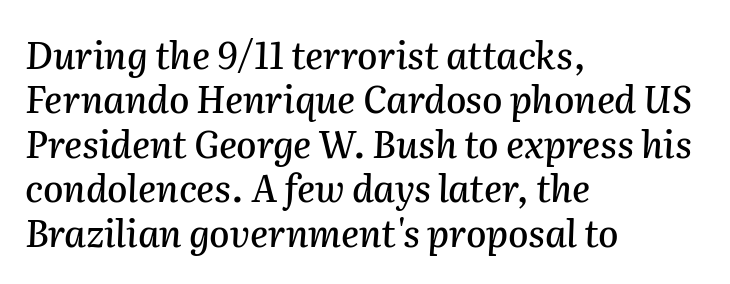
Q: Is the text italic (slanted)? A: Yes, it leans right by about 2 degrees.
Q: Is the text underlined? A: No.
Q: How is the paragraph aligned? A: Left-aligned.
Q: Is the spacing between letters normal or unusually wide? A: Normal.
Q: Width (condensed, normal, or wide)? A: Normal.
Q: Stroke contrast? A: Medium.
Q: x-height? A: Medium.
Q: Monospaced? A: No.
